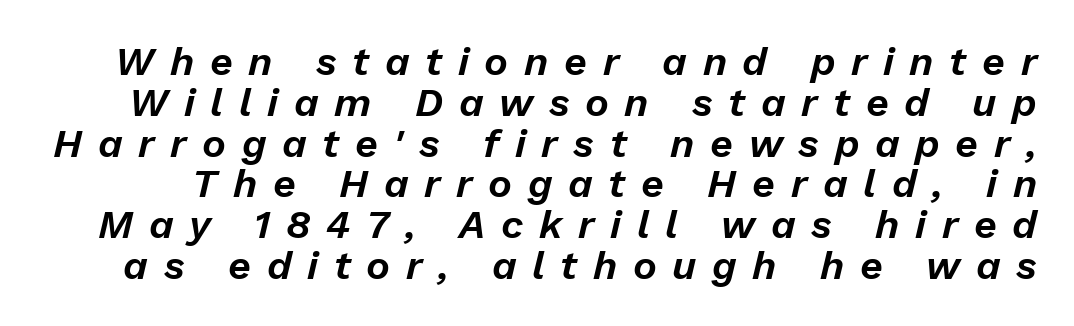
Q: Is the text italic (slanted)? A: Yes, it leans right by about 13 degrees.
Q: Is the text underlined? A: No.
Q: Is the spacing between letters normal or unusually wide? A: Unusually wide.
Q: Is the spacing between lines tight, normal or loose? A: Tight.
Q: Width (condensed, normal, or wide)? A: Normal.
Q: Stroke contrast? A: Low.
Q: x-height? A: Medium.
Q: Monospaced? A: No.
